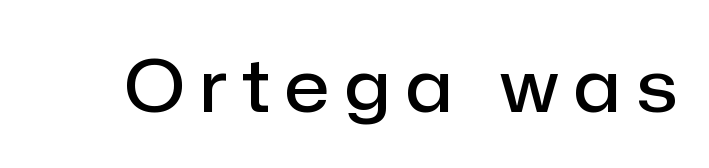
Q: Is the text bold? A: Semi-bold.
Q: Is the text italic (slanted)? A: No, it is upright.
Q: Is the typeface a serif or a sans-serif typeface? A: Sans-serif.
Q: Is the text underlined? A: No.
Q: Is the spacing between letters normal or unusually wide? A: Unusually wide.
Q: Width (condensed, normal, or wide)? A: Normal.
Q: Stroke contrast? A: Low.
Q: x-height? A: Medium.
Q: Monospaced? A: No.
